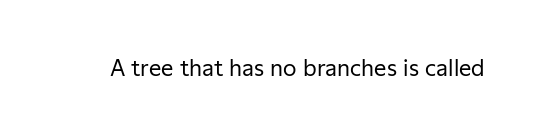
The image shows 22 px text type, upright; set normal letter spacing, not underlined.
